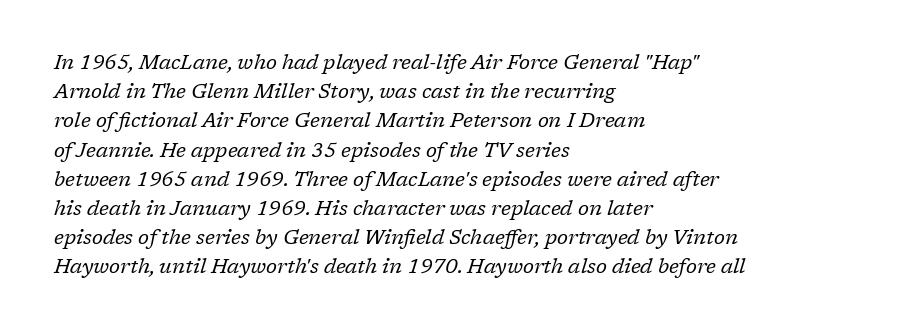
A bare baseline throughout the passage. What's the leading like? Ordinary, nothing unusual. The passage shown is not bold in any degree. The specimen reads as italic at a glance.
